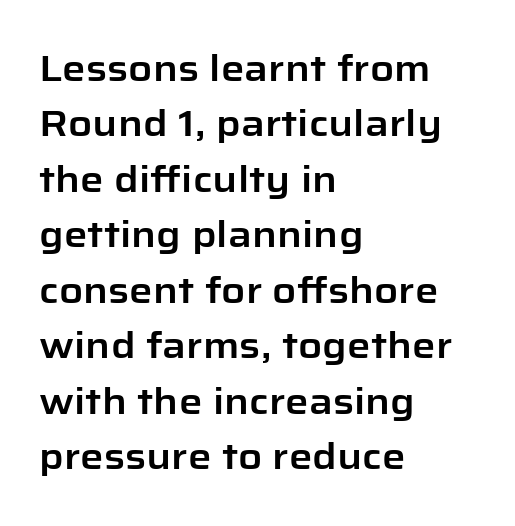
Q: Is the text italic (slanted)? A: No, it is upright.
Q: Is the typeface a serif or a sans-serif typeface? A: Sans-serif.
Q: Is the text underlined? A: No.
Q: How is the paragraph aligned? A: Left-aligned.
Q: Is the spacing between letters normal or unusually wide? A: Normal.
Q: Is the spacing between lines tight, normal or loose? A: Normal.
Q: Width (condensed, normal, or wide)? A: Normal.
Q: Stroke contrast? A: Low.
Q: x-height? A: Medium.
Q: Monospaced? A: No.
